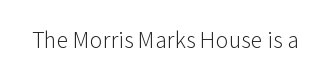
Only glyphs here, with clear space below each row. Notice how the stems are strictly vertical — no italics here. Between one letter and the next there's only the usual sliver of space. Is this a heavy cut? Hardly; it is regular or lighter.
